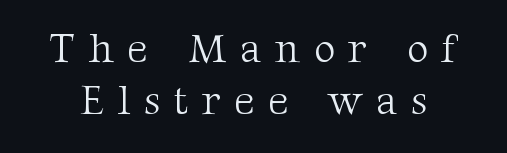
Letters rest on an invisible, unmarked baseline. The letters stand upright; this is a roman face. Evenly set lines give the paragraph a standard silhouette. Note the varied advance widths — an 'i' is clearly narrower than an 'm'. These lines have a slow, spaced-out rhythm from letter to letter. Unlike a clean sans, this face finishes its strokes with serifs.
